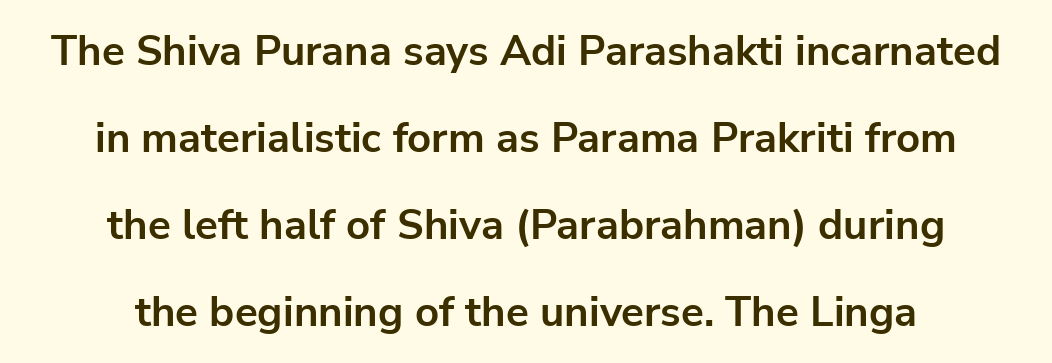
The image shows 42 px bold sans-serif type, upright; set centered, loose line spacing (2.07x), normal letter spacing, not underlined; low stroke contrast and a medium x-height.
